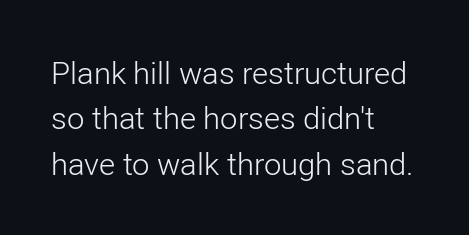
Vertical strokes here are truly vertical. Honestly, the row spacing looks completely unremarkable. What kind of face is this? One without serifs — a sans. The rendering uses natural spacing where letterforms have individual widths. A light-to-regular cut is what we see here.
